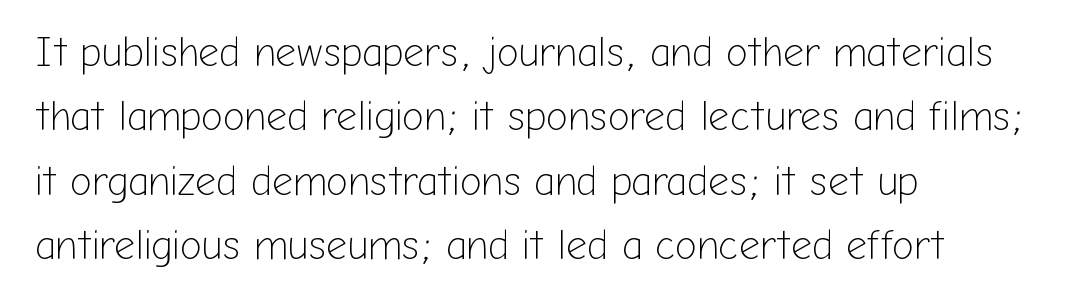
The image shows 41 px light sans-serif type, upright; set left-aligned, normal line spacing (1.57x), normal letter spacing, not underlined; low stroke contrast and a medium x-height.
